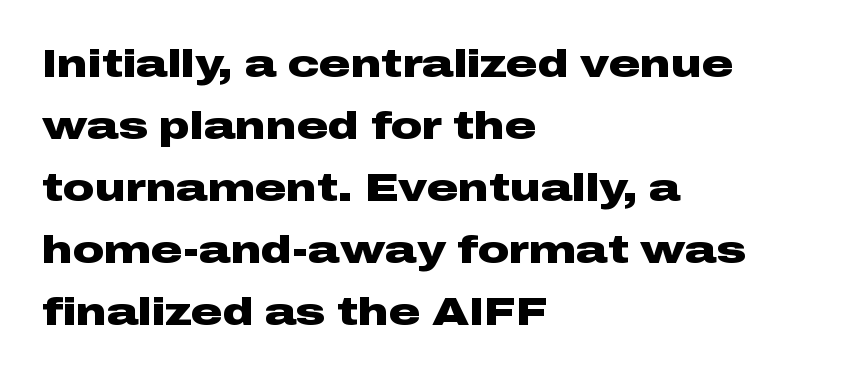
{"serif": "no", "italic": "no", "bold": "yes", "weight": "heavy", "width": "wide", "stroke_contrast": "low", "x_height": "medium", "monospaced": "no", "underline": "no", "align": "left", "line_spacing": "normal", "line_spacing_ratio": 1.59, "letter_spacing": "normal", "letter_spacing_em": 0.0, "glyph_px": 39}
